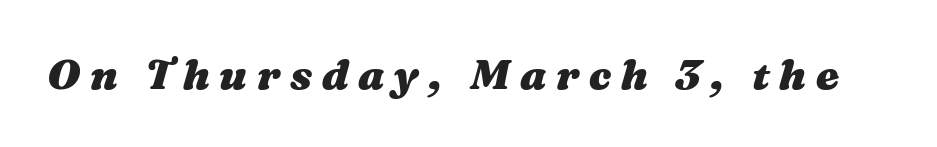
Q: Is the text bold? A: Yes.
Q: Is the text italic (slanted)? A: Yes, it leans right by about 16 degrees.
Q: Is the text underlined? A: No.
Q: Is the spacing between letters normal or unusually wide? A: Unusually wide.
Q: Width (condensed, normal, or wide)? A: Wide.
Q: Stroke contrast? A: Medium.
Q: x-height? A: Medium.
Q: Monospaced? A: No.
